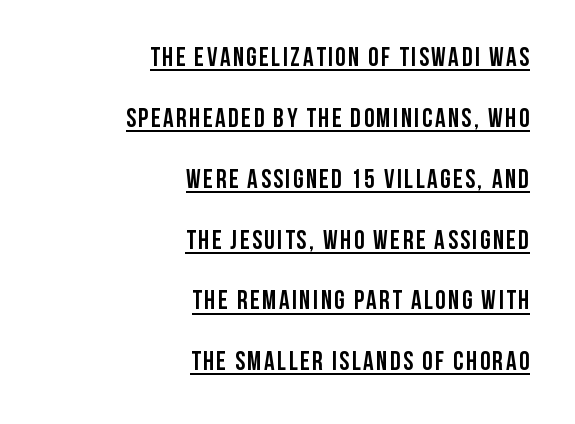
If you drew a line through each stem, it would be perfectly vertical. Notice how the passage keeps a crisp vertical edge on the right only. The line-height multiplier appears high, well above default. Underline: present.
